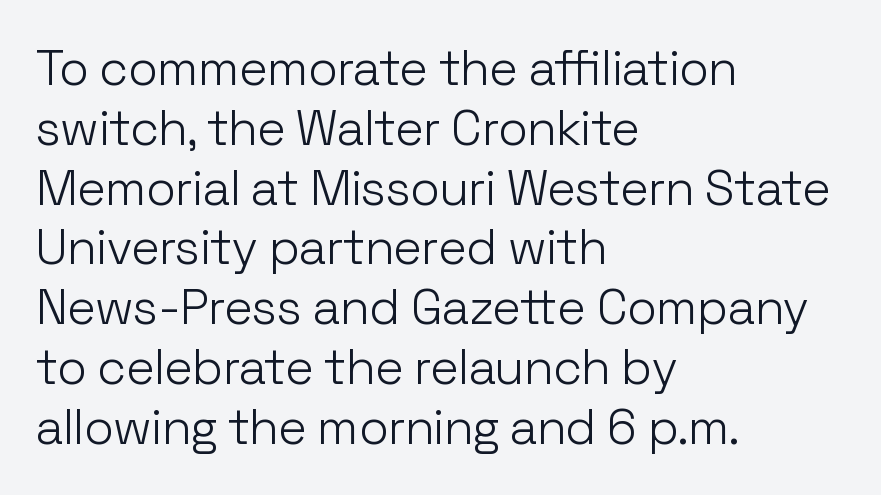
{"serif": "no", "italic": "no", "bold": "no", "weight": "light", "width": "normal", "stroke_contrast": "low", "x_height": "medium", "monospaced": "no", "underline": "no", "align": "left", "line_spacing_ratio": 1.22, "letter_spacing": "normal", "letter_spacing_em": 0.0, "glyph_px": 49}
